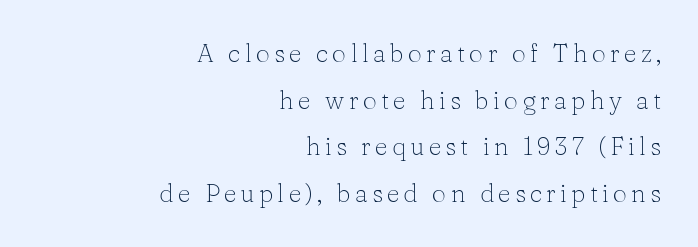
The image shows 25 px text type, upright; set right-aligned, line spacing 1.87x, not underlined.
